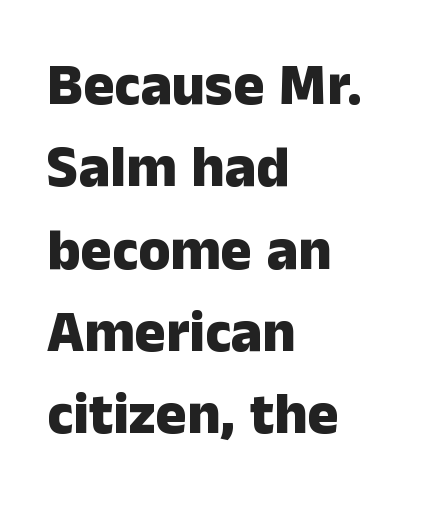
{"serif": "no", "italic": "no", "bold": "yes", "weight": "heavy", "width": "normal", "stroke_contrast": "low", "x_height": "medium", "monospaced": "no", "underline": "no", "align": "left", "line_spacing": "normal", "line_spacing_ratio": 1.42, "letter_spacing": "normal", "letter_spacing_em": 0.0, "glyph_px": 58}
